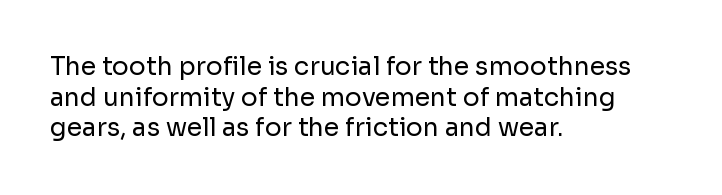
{"italic": "no", "bold": "no", "underline": "no", "align": "left", "line_spacing_ratio": 1.23, "letter_spacing": "normal", "letter_spacing_em": 0.0, "glyph_px": 25}
